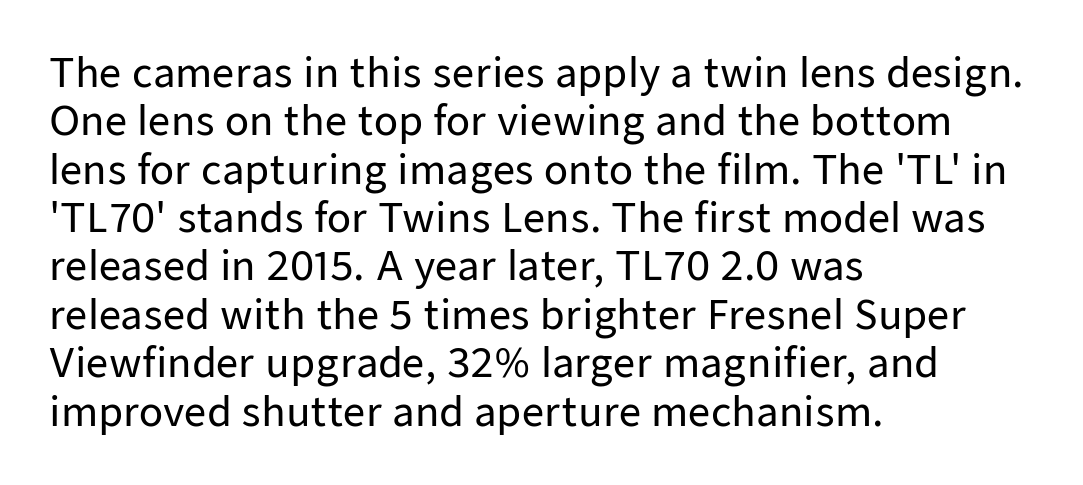
Q: Is the text italic (slanted)? A: No, it is upright.
Q: Is the typeface a serif or a sans-serif typeface? A: Sans-serif.
Q: Is the text underlined? A: No.
Q: How is the paragraph aligned? A: Left-aligned.
Q: Is the spacing between letters normal or unusually wide? A: Normal.
Q: Width (condensed, normal, or wide)? A: Normal.
Q: Stroke contrast? A: Low.
Q: x-height? A: Medium.
Q: Monospaced? A: No.
